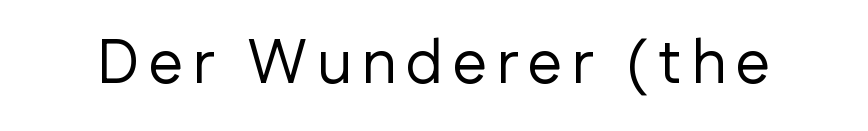
{"serif": "no", "italic": "no", "bold": "no", "weight": "regular", "width": "normal", "stroke_contrast": "low", "x_height": "medium", "monospaced": "no", "underline": "no", "glyph_px": 62}
